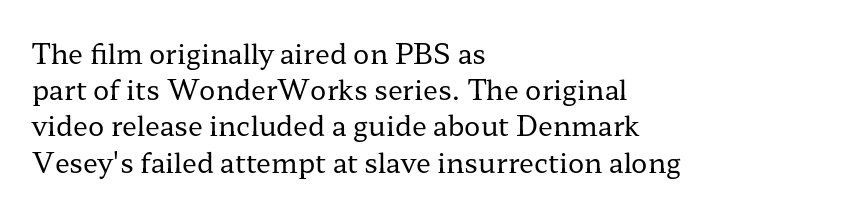
The image shows 27 px text type, upright; set left-aligned, normal line spacing (1.34x), normal letter spacing, not underlined.
